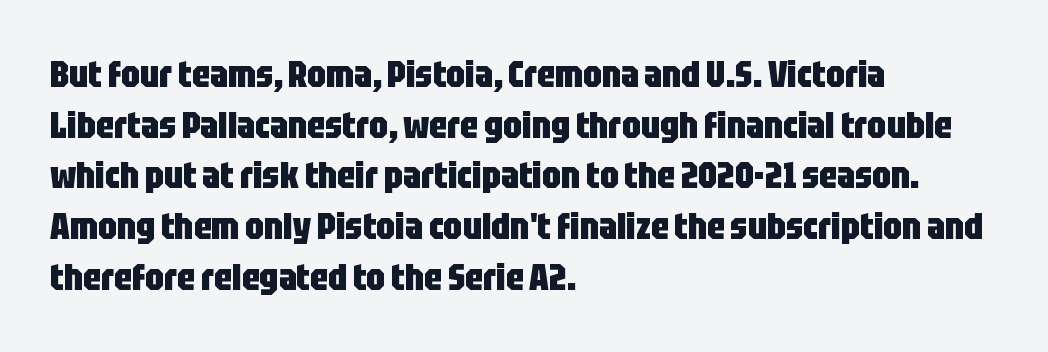
The rendering anchors every line to the left-hand side. In terms of leading, this rendering sits right in the middle. The space beneath each line is pristine and unruled. Nothing sits at the stroke ends, so this counts as sans-serif. I'd describe the lettering as bold — thick and assertive. Words appear dense and cohesive because spacing is normal.
